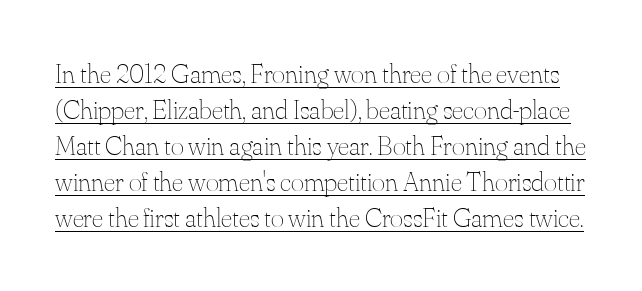
Q: Is the text bold? A: No.
Q: Is the text italic (slanted)? A: No, it is upright.
Q: Is the text underlined? A: Yes.
Q: Is the spacing between letters normal or unusually wide? A: Normal.
Q: Is the spacing between lines tight, normal or loose? A: Normal.
Q: Width (condensed, normal, or wide)? A: Normal.
Q: Stroke contrast? A: Medium.
Q: x-height? A: Small.
Q: Monospaced? A: No.
